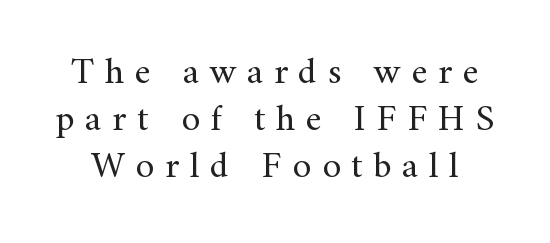
The image shows 38 px regular-weight serif type, upright; set line spacing 1.24x, unusually wide letter spacing (+0.28 em), not underlined; medium stroke contrast and a small x-height.
